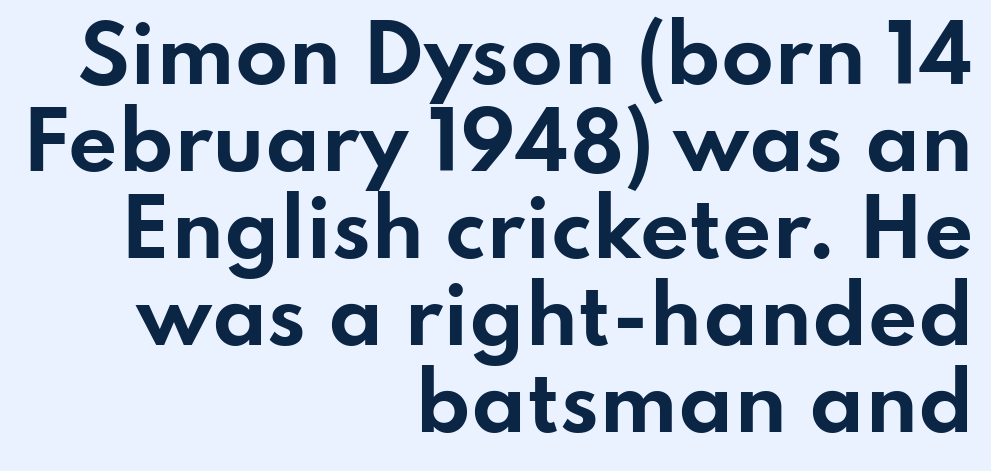
Q: Is the text bold? A: Yes.
Q: Is the text italic (slanted)? A: No, it is upright.
Q: Is the typeface a serif or a sans-serif typeface? A: Sans-serif.
Q: Is the text underlined? A: No.
Q: How is the paragraph aligned? A: Right-aligned.
Q: Is the spacing between letters normal or unusually wide? A: Normal.
Q: Is the spacing between lines tight, normal or loose? A: Tight.
Q: Width (condensed, normal, or wide)? A: Wide.
Q: Stroke contrast? A: Low.
Q: x-height? A: Small.
Q: Monospaced? A: No.
